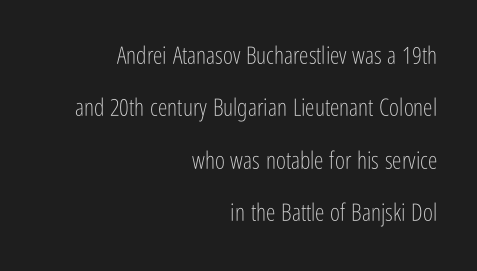
The gaps between neighbouring characters are ordinary and unremarkable. These glyphs show unthickened strokes, regular width or finer. Every stem runs plumb, perpendicular to the baseline. Students, observe: this is what heavily led, spacious text looks like.
